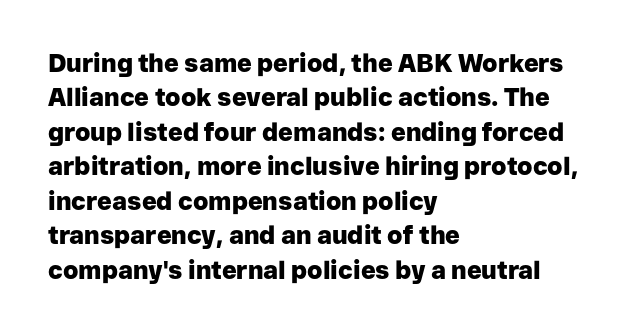
Plain, unruled lines of type. Italic: no, the glyphs are upright roman. The face used here has the dense, thick strokes of a bold. Compared with typical paragraphs, the rows here are spaced about the same. The paragraph has a hard left edge and a soft right edge. Here the glyphs are tracked normally, forming tight word shapes.
